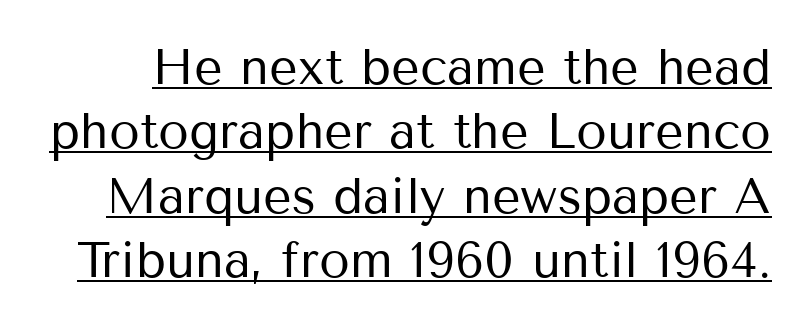
Q: Is the text bold? A: No.
Q: Is the text italic (slanted)? A: No, it is upright.
Q: Is the typeface a serif or a sans-serif typeface? A: Sans-serif.
Q: Is the text underlined? A: Yes.
Q: Is the spacing between letters normal or unusually wide? A: Normal.
Q: Is the spacing between lines tight, normal or loose? A: Normal.
Q: Width (condensed, normal, or wide)? A: Normal.
Q: Stroke contrast? A: Medium.
Q: x-height? A: Medium.
Q: Monospaced? A: No.
